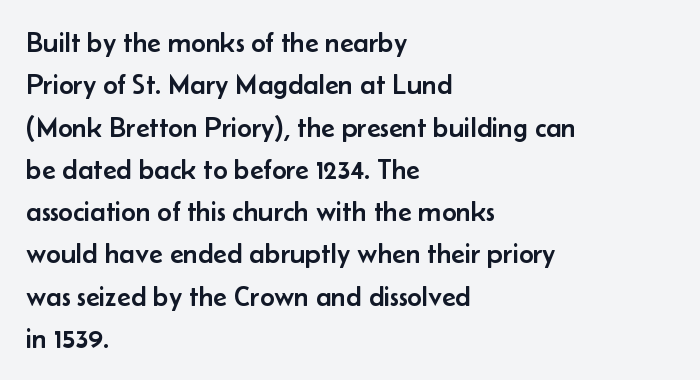
The image shows 28 px sans-serif type, upright; set left-aligned, normal line spacing (1.51x), normal letter spacing, not underlined; low stroke contrast and a small x-height.
